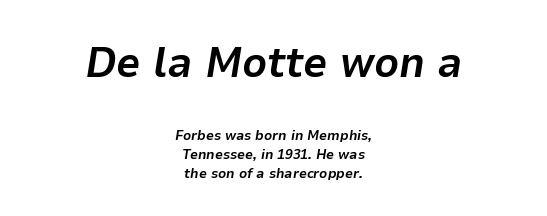
Q: Is the text bold? A: Yes.
Q: Is the text italic (slanted)? A: Yes, it leans right by about 9 degrees.
Q: Is the text underlined? A: No.
Q: How is the paragraph aligned? A: Centered.
Q: Is the spacing between letters normal or unusually wide? A: Normal.
Q: Is the spacing between lines tight, normal or loose? A: Normal.
Q: Which block of text is set in a larger size, the first (top) or the second (bottom)? A: The first (top) one.
Q: Width (condensed, normal, or wide)? A: Normal.
Q: Stroke contrast? A: Low.
Q: x-height? A: Medium.
Q: Monospaced? A: No.
